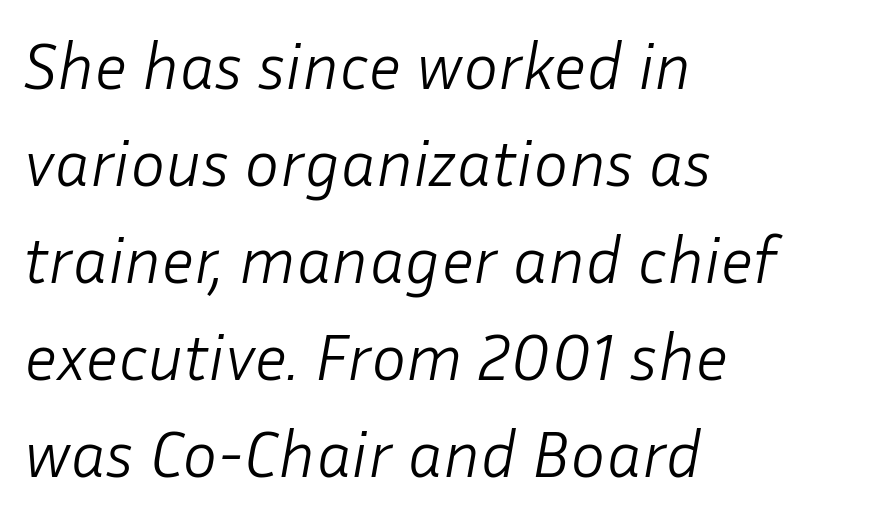
The image shows 66 px light type, italic (leaning right); set left-aligned, normal line spacing (1.47x), normal letter spacing, not underlined; low stroke contrast and a medium x-height.
